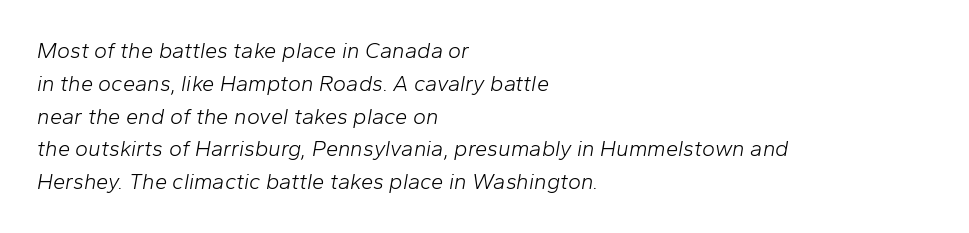
{"italic": "yes", "lean": "right", "slant_degrees": 10, "bold": "no", "underline": "no", "align": "left", "line_spacing": "normal", "line_spacing_ratio": 1.49, "letter_spacing": "normal", "letter_spacing_em": 0.0, "glyph_px": 22}
